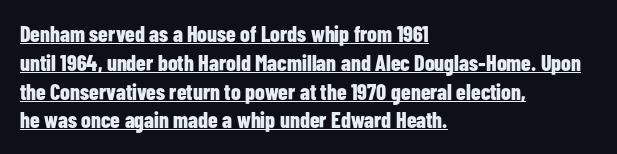
{"italic": "no", "bold": "yes", "underline": "yes", "align": "left", "line_spacing": "normal", "line_spacing_ratio": 1.31, "letter_spacing": "normal", "letter_spacing_em": 0.0, "glyph_px": 22}
